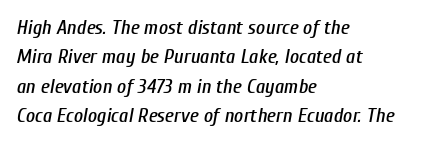
The image shows 20 px text type, italic (leaning right); set left-aligned, normal line spacing (1.47x), normal letter spacing, not underlined.
